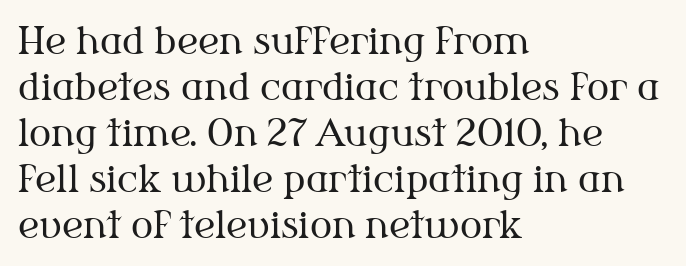
{"serif": "yes", "italic": "no", "bold": "no", "weight": "regular", "width": "normal", "stroke_contrast": "medium", "x_height": "medium", "monospaced": "no", "underline": "no", "align": "left", "line_spacing_ratio": 1.24, "letter_spacing": "normal", "letter_spacing_em": 0.0, "glyph_px": 37}
